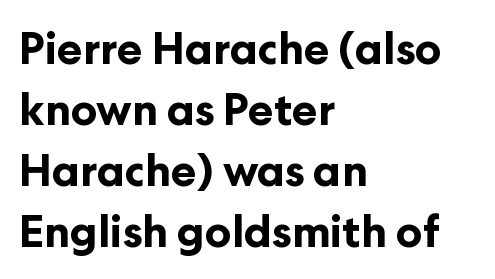
Looks like regular typesetting: each glyph gets only the width it needs. Summary of weight: heavy, a full bold. Each line starts at the same left margin while the right side varies. How would I describe the line gaps? Plain and ordinary.
